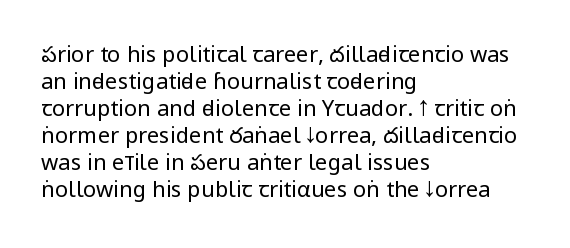
Beneath every word, the page is bare. The lettering holds an erect, upright posture throughout. Caption: face not bold, strokes unweighted. The gaps between neighbouring characters are ordinary and unremarkable.
